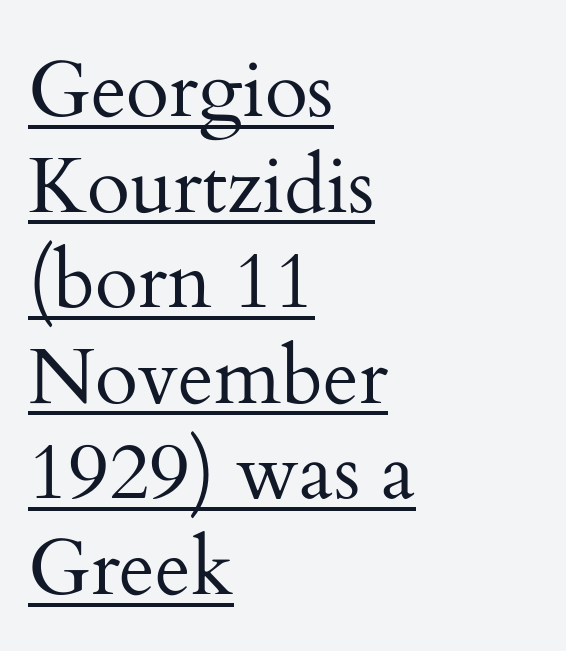
{"serif": "yes", "italic": "no", "bold": "no", "weight": "regular", "width": "normal", "stroke_contrast": "medium", "x_height": "small", "monospaced": "no", "underline": "yes", "align": "left", "line_spacing_ratio": 1.21, "letter_spacing": "normal", "letter_spacing_em": 0.0, "glyph_px": 79}
